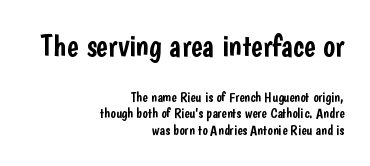
The image shows 31 px condensed sans-serif type, upright; set right-aligned, line spacing 1.19x, normal letter spacing, not underlined; the first (top) block is 2.21x larger; low stroke contrast and a medium x-height.
